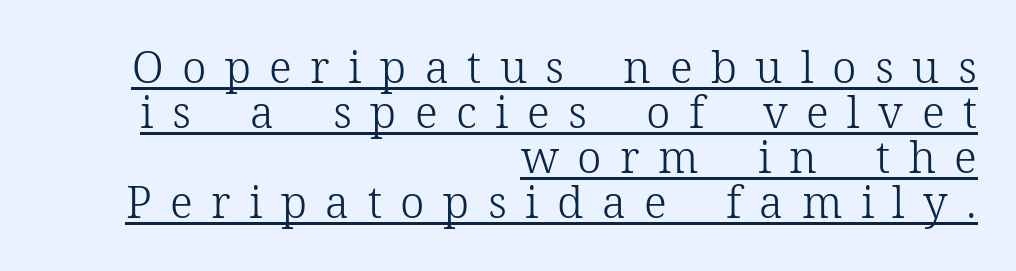
The image shows 44 px light serif type, upright; set right-aligned, tight line spacing (1.02x), unusually wide letter spacing (+0.42 em), underlined; low stroke contrast and a medium x-height.
